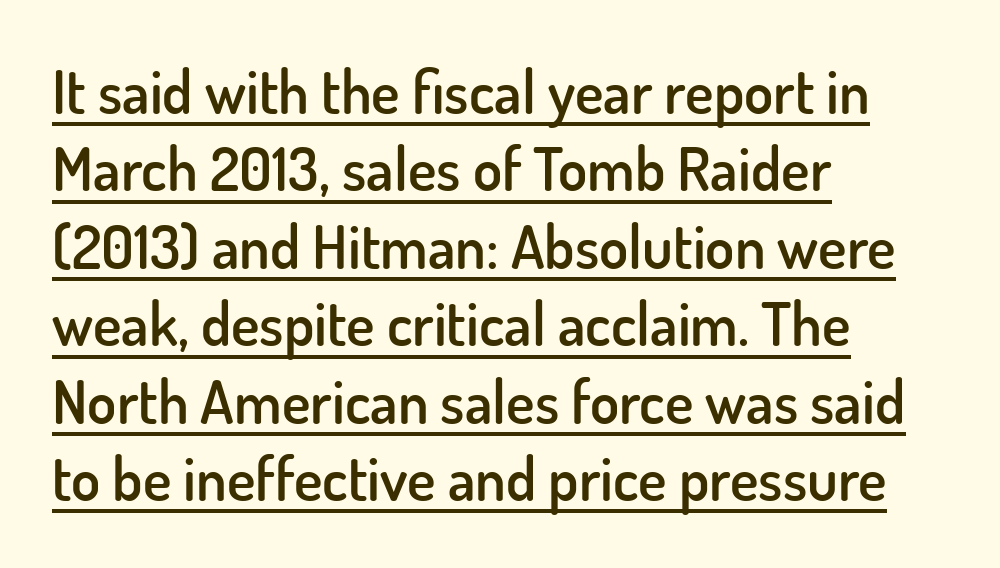
{"serif": "no", "italic": "no", "bold": "semi", "weight": "semibold", "width": "normal", "stroke_contrast": "low", "x_height": "small", "monospaced": "no", "underline": "yes", "align": "left", "line_spacing": "normal", "line_spacing_ratio": 1.29, "letter_spacing": "normal", "letter_spacing_em": 0.0, "glyph_px": 60}
